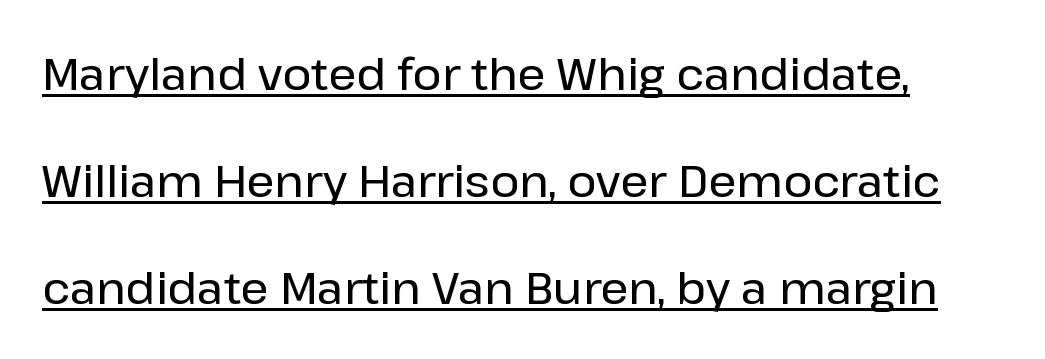
{"serif": "no", "italic": "no", "width": "normal", "stroke_contrast": "low", "x_height": "medium", "monospaced": "no", "underline": "yes", "line_spacing": "loose", "line_spacing_ratio": 2.43, "letter_spacing": "normal", "letter_spacing_em": 0.0, "glyph_px": 44}
